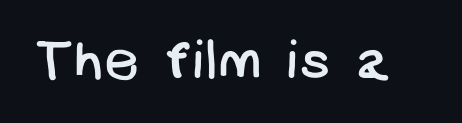
{"serif": "no", "bold": "no", "weight": "regular", "width": "normal", "stroke_contrast": "low", "x_height": "large", "underline": "no", "letter_spacing": "normal", "letter_spacing_em": 0.0, "glyph_px": 55}
